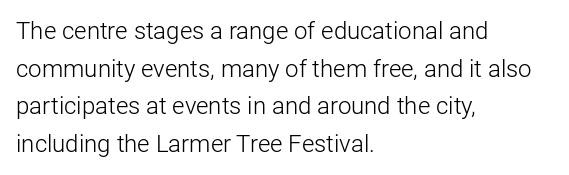
The setting favours the left margin, as ordinary paragraphs usually do. The face looks like a standard text weight, possibly lighter. Each row of text sits above clean, open space. Posture: straight, roman, zero tilt.
